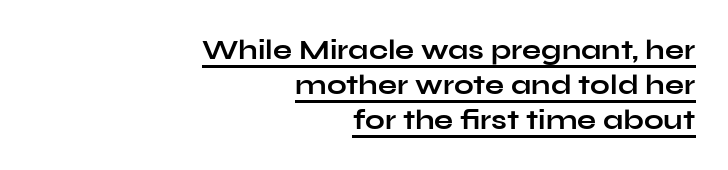
{"serif": "no", "italic": "no", "bold": "yes", "weight": "bold", "width": "wide", "stroke_contrast": "low", "x_height": "medium", "monospaced": "no", "underline": "yes", "align": "right", "line_spacing": "normal", "line_spacing_ratio": 1.25, "letter_spacing": "normal", "letter_spacing_em": 0.0, "glyph_px": 28}
